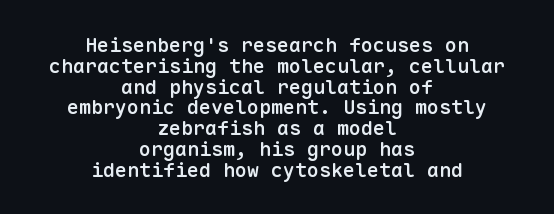
The image shows 20 px text type, upright; set centered, tight line spacing (1.04x), normal letter spacing, not underlined.
